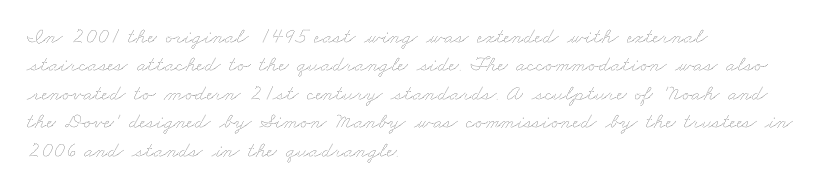
Students, note that the glyphs here touch the page at normal intervals. Leading: standard. The foot of each line stays bare and open. The typesetter chose a ragged-right arrangement here.
